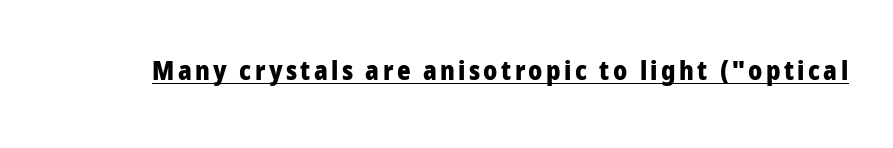
Q: Is the text bold? A: Yes.
Q: Is the text italic (slanted)? A: No, it is upright.
Q: Is the text underlined? A: Yes.
